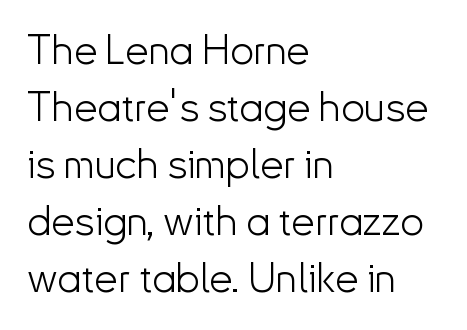
{"serif": "no", "italic": "no", "bold": "no", "weight": "light", "width": "normal", "stroke_contrast": "low", "x_height": "small", "monospaced": "no", "underline": "no", "align": "left", "line_spacing": "normal", "line_spacing_ratio": 1.36, "letter_spacing": "normal", "letter_spacing_em": 0.0, "glyph_px": 42}
